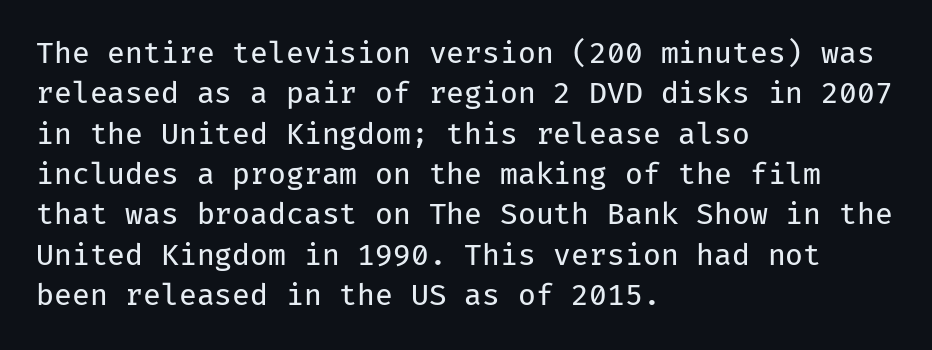
The image shows 29 px regular-weight sans-serif type, upright, monospaced; set left-aligned, normal line spacing (1.39x), normal letter spacing, not underlined; low stroke contrast and a medium x-height.
